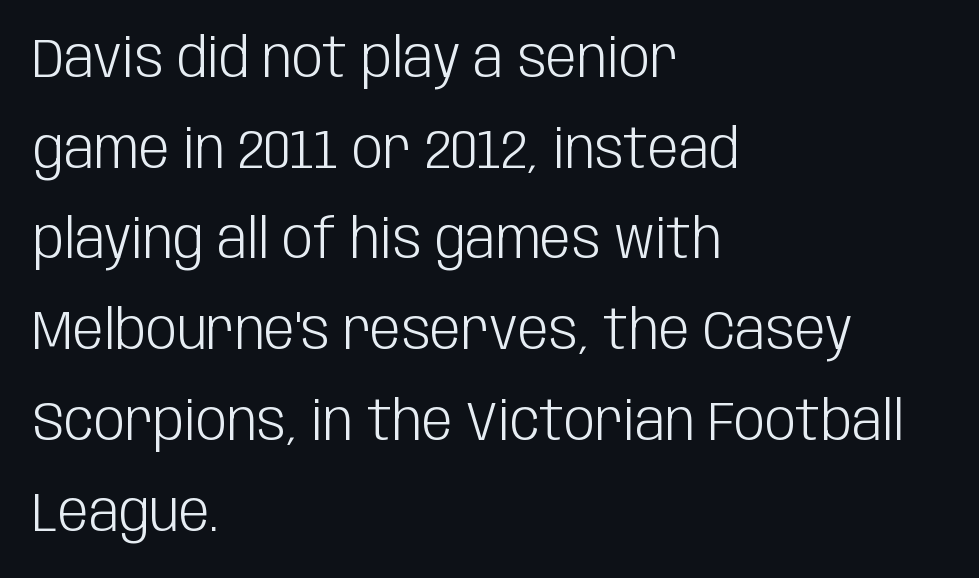
The image shows 55 px light, condensed sans-serif type, upright; set left-aligned, normal line spacing (1.65x), normal letter spacing, not underlined; low stroke contrast and a large x-height.
